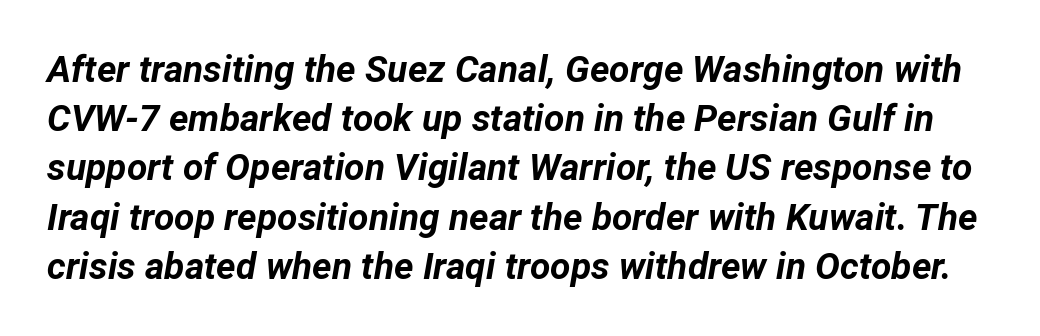
{"italic": "yes", "lean": "right", "slant_degrees": 12, "bold": "yes", "weight": "bold", "width": "normal", "stroke_contrast": "low", "x_height": "medium", "monospaced": "no", "underline": "no", "line_spacing": "normal", "line_spacing_ratio": 1.33, "letter_spacing": "normal", "letter_spacing_em": 0.0, "glyph_px": 37}
